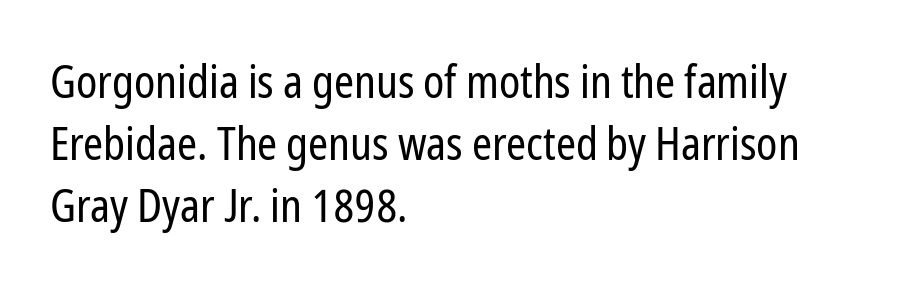
Leading: standard. The gaps between neighbouring characters are ordinary and unremarkable. Horizontal alignment here is leftward, the default for most running prose. Letters rest on an invisible, unmarked baseline. Proportional: the letters do not fall into vertical columns. The specimen reads as upright at a glance.
